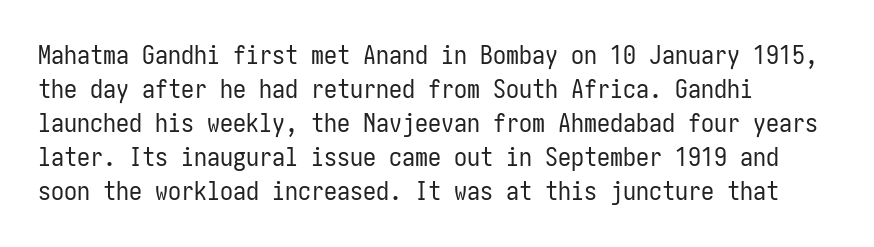
Q: Is the text bold? A: No.
Q: Is the text italic (slanted)? A: No, it is upright.
Q: Is the text underlined? A: No.
Q: How is the paragraph aligned? A: Left-aligned.
Q: Is the spacing between letters normal or unusually wide? A: Normal.
Q: Is the spacing between lines tight, normal or loose? A: Normal.
